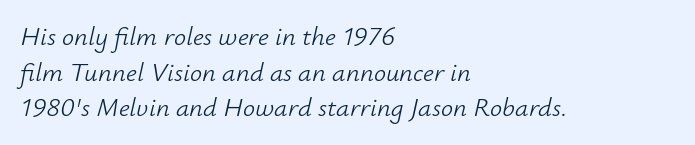
Decoration check: the copy has no underline. The line-height multiplier appears to be the usual default. No heavy texture on the line: the type isn't bold. Emphasis-style slanted type is in use. The passage shown has conventional tracking throughout.
